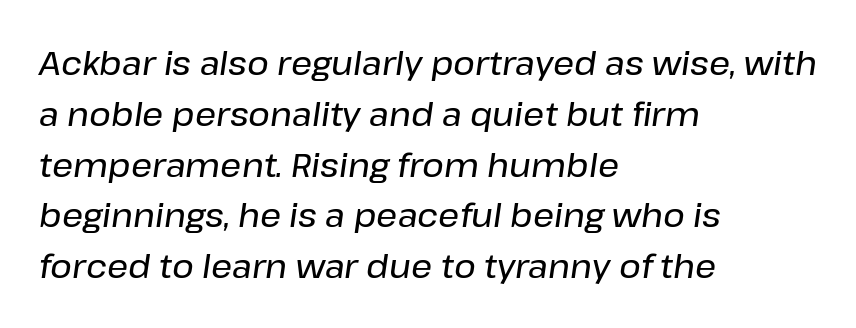
The image shows 33 px text type, italic (leaning right); set left-aligned, normal line spacing (1.54x), normal letter spacing, not underlined; low stroke contrast and a medium x-height.
